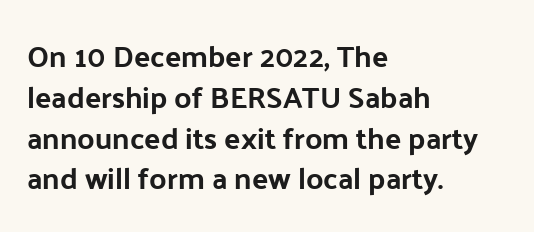
Q: Is the text bold? A: Yes.
Q: Is the text italic (slanted)? A: No, it is upright.
Q: Is the typeface a serif or a sans-serif typeface? A: Sans-serif.
Q: Is the text underlined? A: No.
Q: How is the paragraph aligned? A: Left-aligned.
Q: Is the spacing between letters normal or unusually wide? A: Normal.
Q: Is the spacing between lines tight, normal or loose? A: Normal.
Q: Width (condensed, normal, or wide)? A: Normal.
Q: Stroke contrast? A: Low.
Q: x-height? A: Medium.
Q: Monospaced? A: No.
